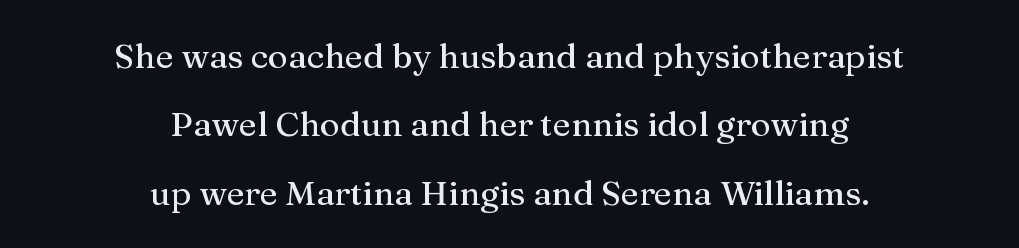
The type family on display is of the serif kind. The tracking reads as untouched default to a designer's eye. Any mark beneath the type? The region is blank. Notice the wide empty band between every row — that's loose leading. The text block is weighted toward neither margin, spreading evenly from the middle.
